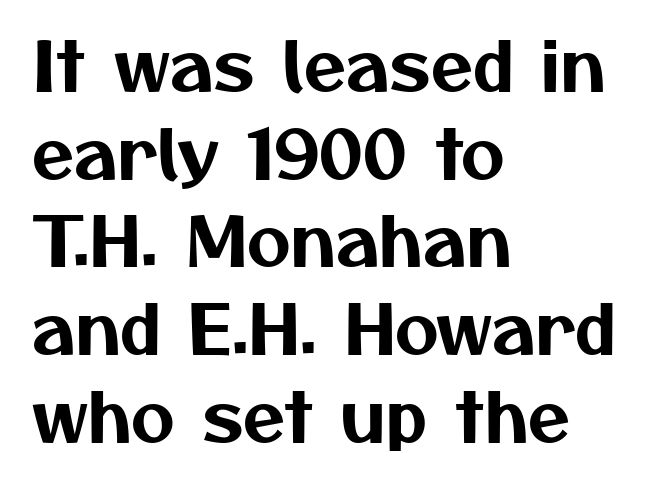
Q: Is the typeface a serif or a sans-serif typeface? A: Sans-serif.
Q: Is the text underlined? A: No.
Q: How is the paragraph aligned? A: Left-aligned.
Q: Is the spacing between letters normal or unusually wide? A: Normal.
Q: Is the spacing between lines tight, normal or loose? A: Normal.
Q: Width (condensed, normal, or wide)? A: Normal.
Q: Stroke contrast? A: Medium.
Q: x-height? A: Medium.
Q: Monospaced? A: No.
